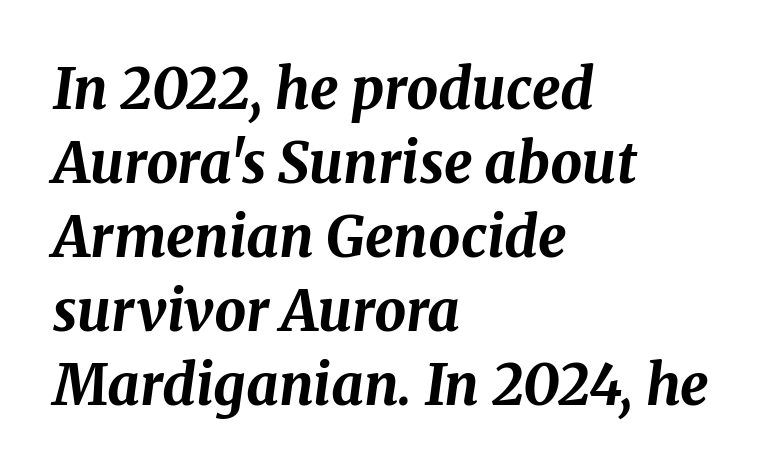
The image shows 56 px bold type, italic (leaning right); set left-aligned, normal line spacing (1.32x), normal letter spacing, not underlined; medium stroke contrast and a medium x-height.
